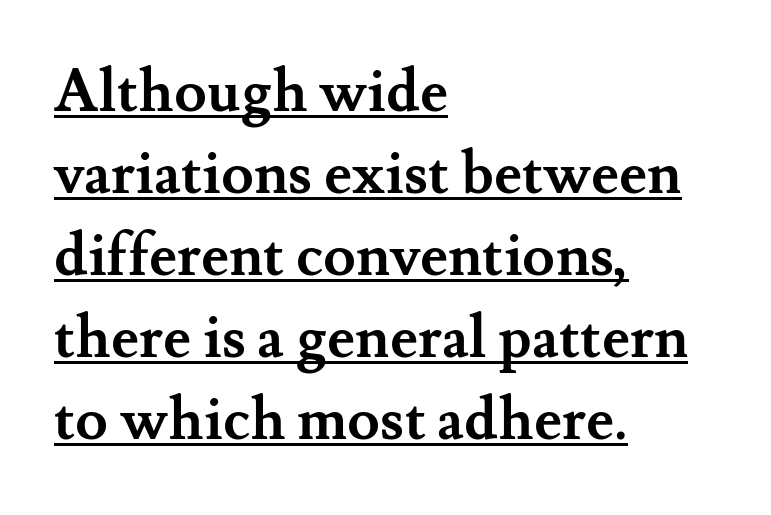
{"serif": "yes", "italic": "no", "bold": "yes", "weight": "semibold", "width": "normal", "stroke_contrast": "medium", "x_height": "small", "monospaced": "no", "underline": "yes", "align": "left", "line_spacing": "normal", "line_spacing_ratio": 1.39, "letter_spacing": "normal", "letter_spacing_em": 0.0, "glyph_px": 59}
